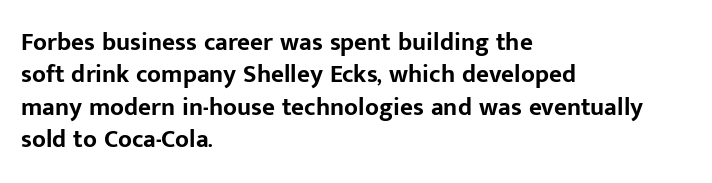
A typesetter would mark this as roman, not italic. The strokes are fattened all the way to bold. Beneath every word, the page is bare. The letters sit at their default tracking, neither squeezed nor spread. Notice how the passage keeps a crisp vertical edge on the left only. The lines sit at an ordinary, default distance from one another.
